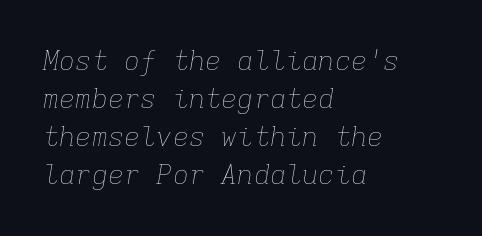
The specimen reads as italic at a glance. Successive baselines arrive at the customary interval. Nothing heavy about these letters — not bold at all. Any mark beneath the type? The region is blank. This rendering uses left alignment, leaving the right contour irregular. The rendering keeps characters at their native spacing.
